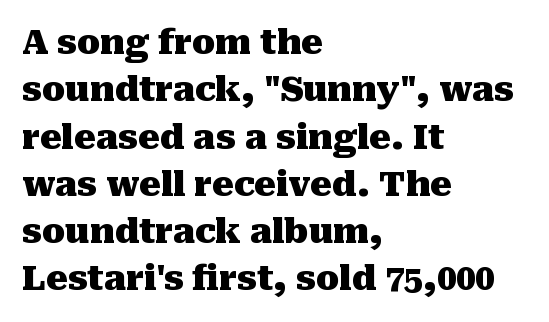
Q: Is the text bold? A: Yes.
Q: Is the text italic (slanted)? A: No, it is upright.
Q: Is the typeface a serif or a sans-serif typeface? A: Serif.
Q: Is the text underlined? A: No.
Q: How is the paragraph aligned? A: Left-aligned.
Q: Is the spacing between letters normal or unusually wide? A: Normal.
Q: Is the spacing between lines tight, normal or loose? A: Normal.
Q: Width (condensed, normal, or wide)? A: Normal.
Q: Stroke contrast? A: Medium.
Q: x-height? A: Medium.
Q: Monospaced? A: No.
